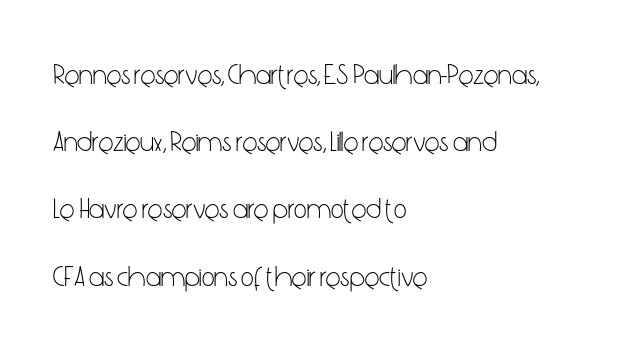
The string is rendered with underlining switched off. Is this a heavy cut? Hardly; it is regular or lighter. Nope, not italic — everything's standing straight. Here the designer chose a conventional face with non-uniform glyph widths. Honestly, the letter spacing is just normal — you wouldn't notice it. The face used here is a sans, in the tradition of grotesques and geometrics.
